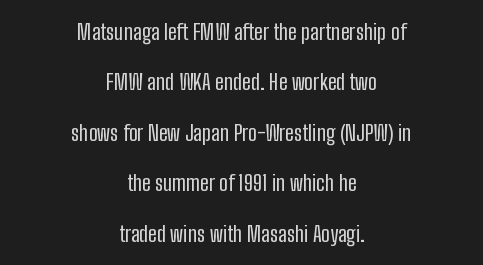
Q: Is the text bold? A: No.
Q: Is the text italic (slanted)? A: No, it is upright.
Q: Is the text underlined? A: No.
Q: How is the paragraph aligned? A: Centered.
Q: Is the spacing between letters normal or unusually wide? A: Normal.
Q: Is the spacing between lines tight, normal or loose? A: Loose.
